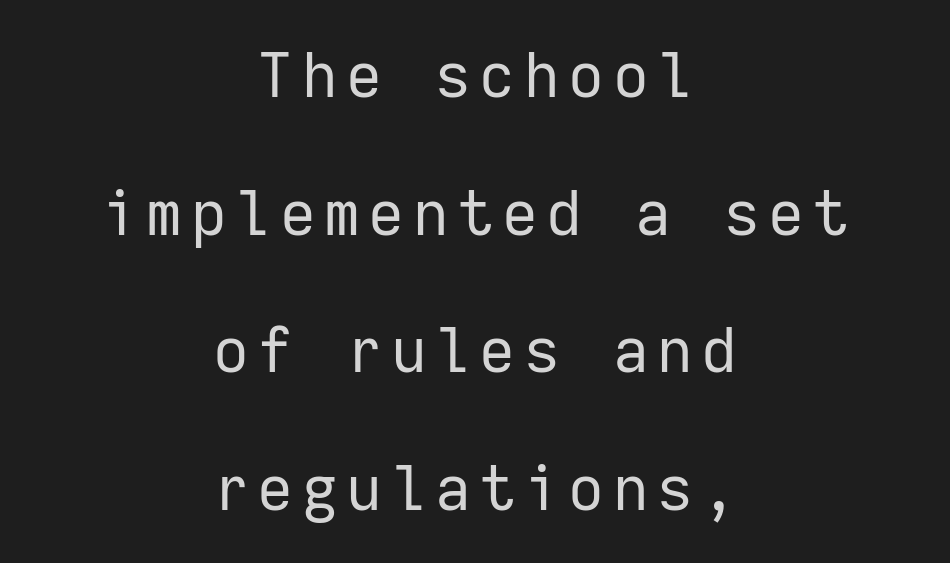
The image shows 62 px regular-weight sans-serif type, upright, monospaced; set centered, loose line spacing (2.22x), not underlined; low stroke contrast and a medium x-height.
